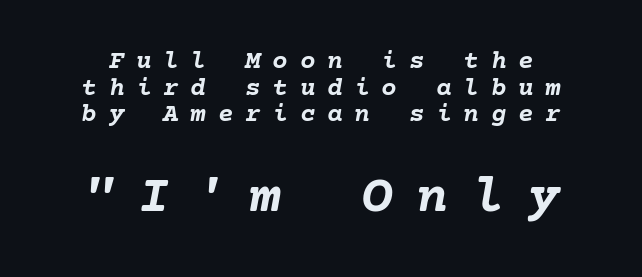
The image shows 53 px semibold type, italic (leaning right); set tight line spacing (1.02x), unusually wide letter spacing (+0.45 em), not underlined; the second (bottom) block is 2.04x larger; low stroke contrast and a medium x-height.
